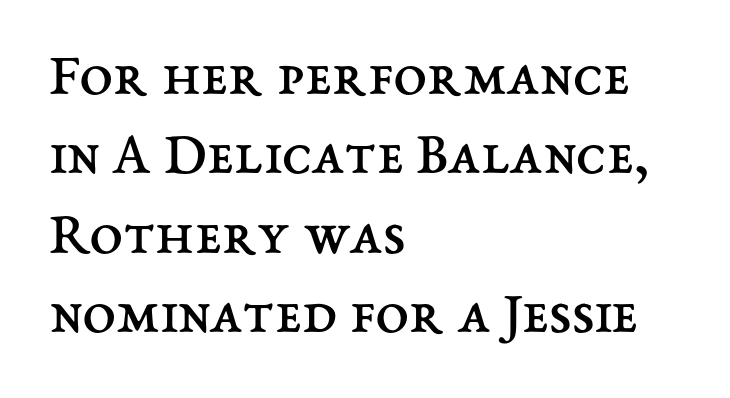
Q: Is the text bold? A: No.
Q: Is the text italic (slanted)? A: No, it is upright.
Q: Is the text underlined? A: No.
Q: How is the paragraph aligned? A: Left-aligned.
Q: Is the spacing between letters normal or unusually wide? A: Normal.
Q: Is the spacing between lines tight, normal or loose? A: Normal.
Q: Width (condensed, normal, or wide)? A: Normal.
Q: Stroke contrast? A: Medium.
Q: x-height? A: Medium.
Q: Monospaced? A: No.
